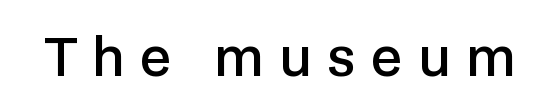
Q: Is the text bold? A: Semi-bold.
Q: Is the text italic (slanted)? A: No, it is upright.
Q: Is the typeface a serif or a sans-serif typeface? A: Sans-serif.
Q: Is the text underlined? A: No.
Q: Is the spacing between letters normal or unusually wide? A: Unusually wide.
Q: Width (condensed, normal, or wide)? A: Normal.
Q: Stroke contrast? A: Low.
Q: x-height? A: Medium.
Q: Monospaced? A: No.
